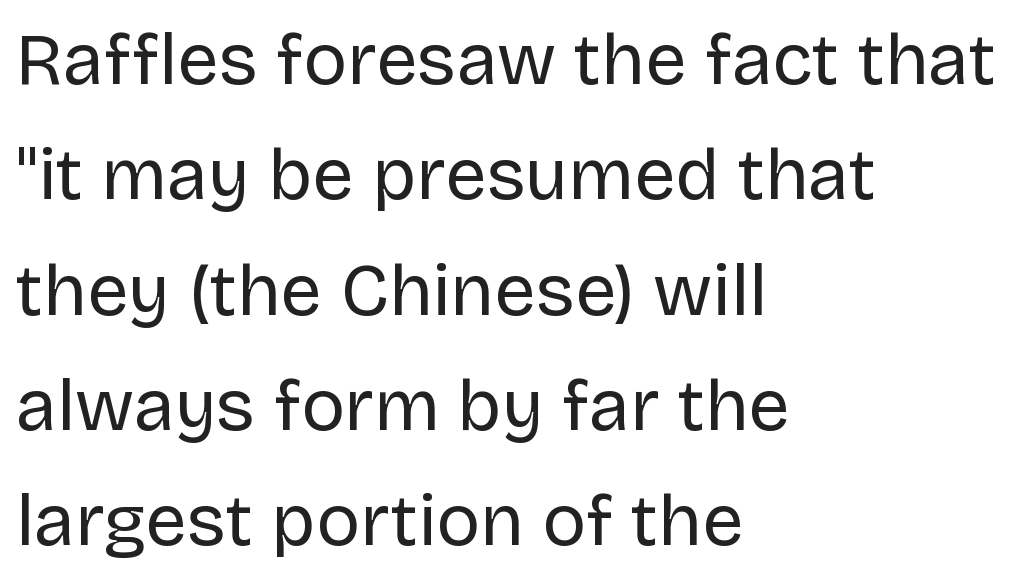
The image shows 73 px regular-weight sans-serif type, upright; set left-aligned, normal line spacing (1.58x), normal letter spacing, not underlined; low stroke contrast and a large x-height.
